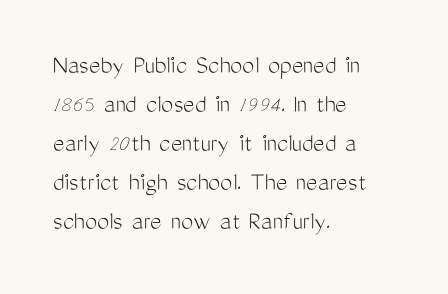
The image shows 27 px text type, upright; set left-aligned, normal line spacing (1.44x), normal letter spacing, not underlined.
